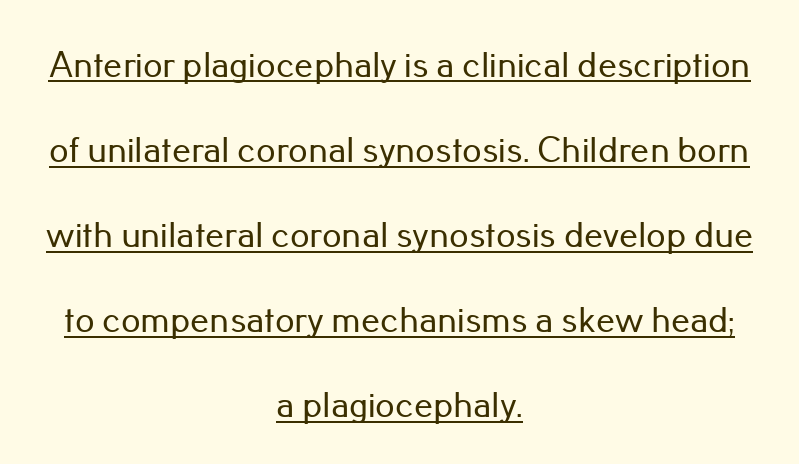
The image shows 38 px sans-serif type, upright; set centered, loose line spacing (2.24x), normal letter spacing, underlined; low stroke contrast and a small x-height.
